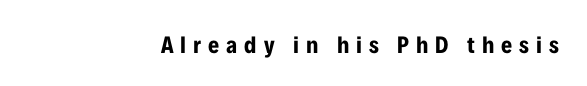
The image shows 24 px bold type, upright; set right-aligned, unusually wide letter spacing (+0.29 em), not underlined.
